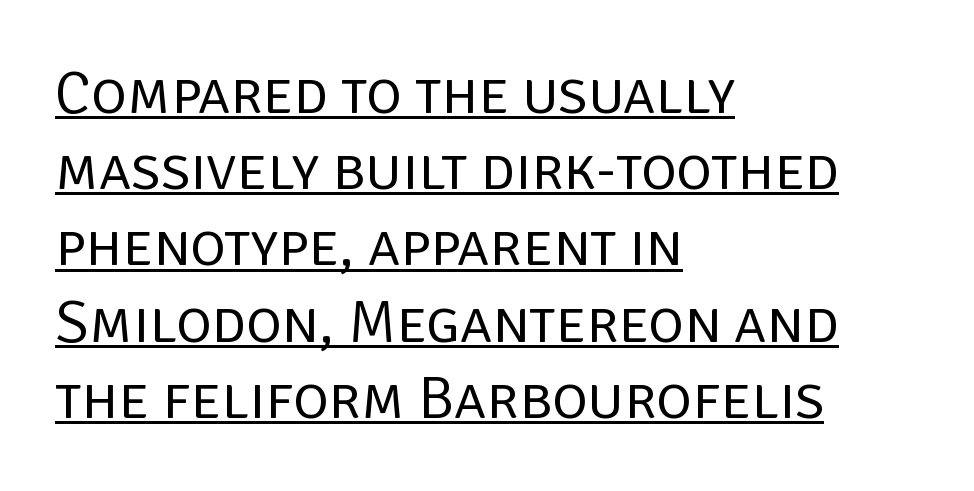
{"serif": "no", "italic": "no", "bold": "no", "weight": "regular", "width": "normal", "stroke_contrast": "low", "x_height": "large", "monospaced": "no", "underline": "yes", "align": "left", "line_spacing": "normal", "line_spacing_ratio": 1.25, "letter_spacing": "normal", "letter_spacing_em": 0.0, "glyph_px": 61}
